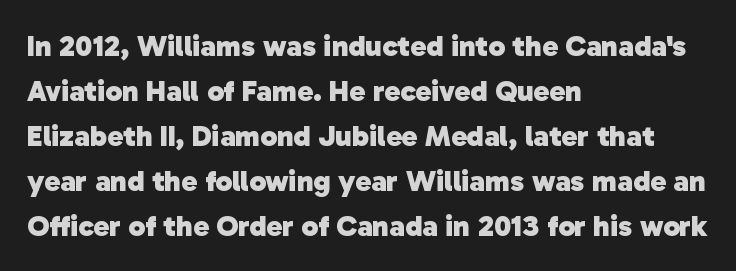
{"serif": "no", "bold": "yes", "weight": "heavy", "width": "normal", "stroke_contrast": "low", "x_height": "medium", "monospaced": "no", "underline": "no", "align": "left", "line_spacing": "normal", "line_spacing_ratio": 1.5, "letter_spacing": "normal", "letter_spacing_em": 0.0, "glyph_px": 30}
